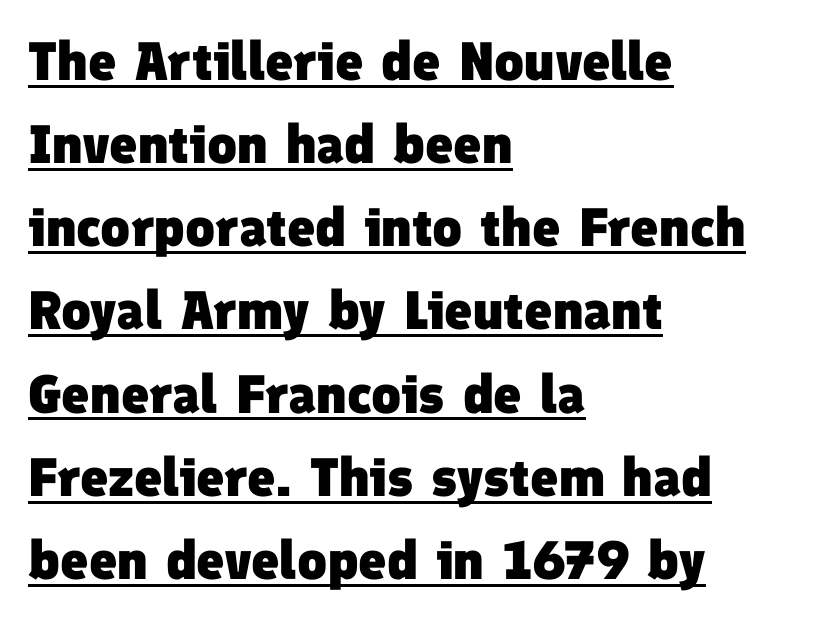
The image shows 54 px heavy sans-serif type; set left-aligned, normal line spacing (1.54x), normal letter spacing, underlined; low stroke contrast and a medium x-height.
